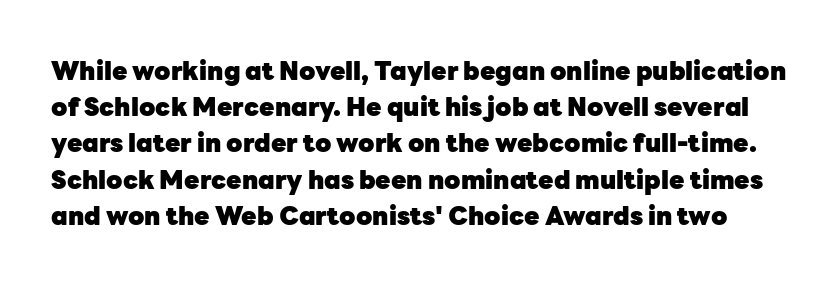
{"italic": "no", "bold": "yes", "underline": "no", "line_spacing": "normal", "line_spacing_ratio": 1.45, "letter_spacing": "normal", "letter_spacing_em": 0.0, "glyph_px": 25}
